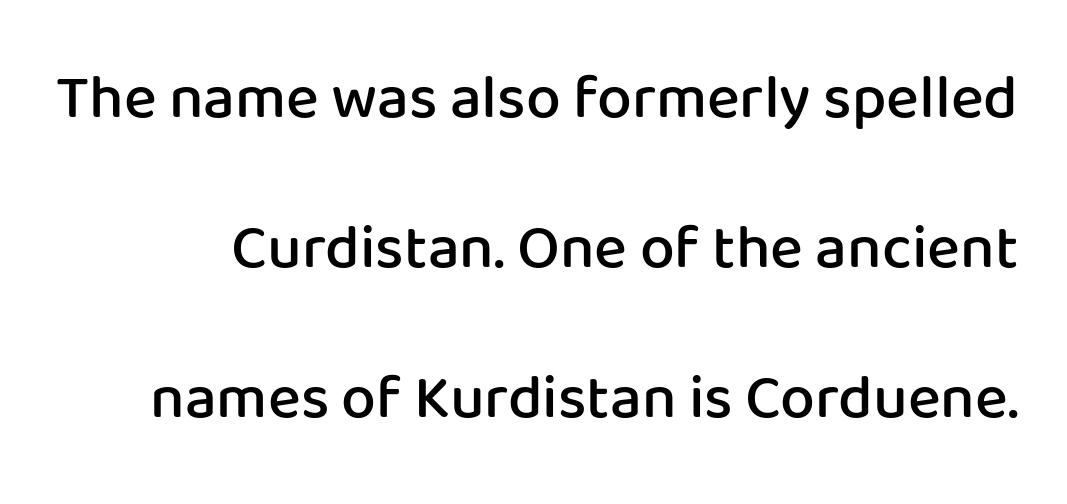
{"serif": "no", "italic": "no", "bold": "semi", "weight": "semibold", "width": "normal", "stroke_contrast": "low", "x_height": "medium", "monospaced": "no", "underline": "no", "line_spacing": "loose", "line_spacing_ratio": 2.42, "letter_spacing": "normal", "letter_spacing_em": 0.0, "glyph_px": 62}
